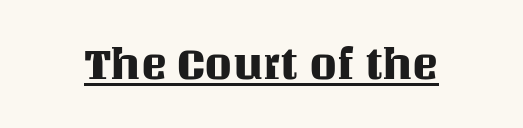
Is this a fixed-width face? No — the glyphs have proportional, varying widths. Short note: letters normally spaced. Every word sits above its own underline. Vertical strokes here are truly vertical.
